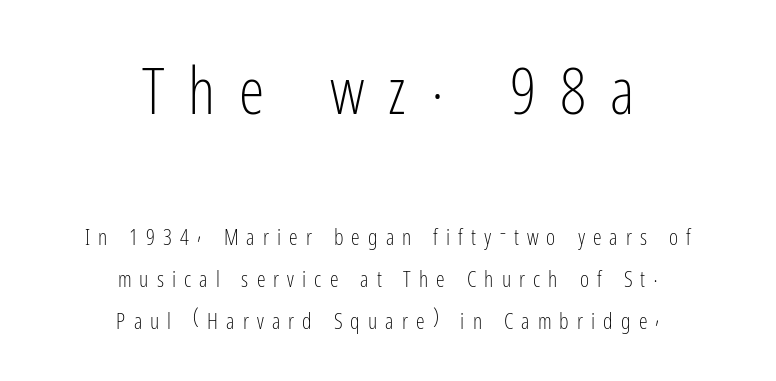
Stroke mass is kept to a normal reading level or below. Compared with typical paragraphs, the rows here are farther apart. Grotesque or geometric, the face here clearly has no serifs. The typesetter chose a symmetrical, centered arrangement here.
